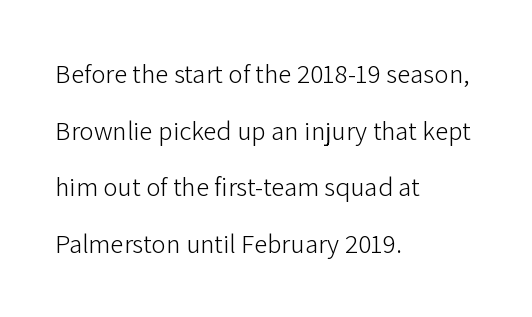
{"italic": "no", "bold": "no", "underline": "no", "align": "left", "line_spacing": "loose", "line_spacing_ratio": 2.1, "letter_spacing": "normal", "letter_spacing_em": 0.0, "glyph_px": 27}
